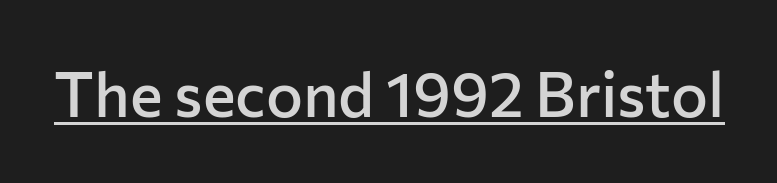
Characters remain perfectly vertical along every line. A typesetter would call this zero additional tracking. The sample has been set in demibold, a notch under bold. Compared with undecorated copy, this sample adds a rule below the words. The letters advance in unequal steps, a hallmark of proportional type. Are there feet on the stems? There aren't — it's a sans.
